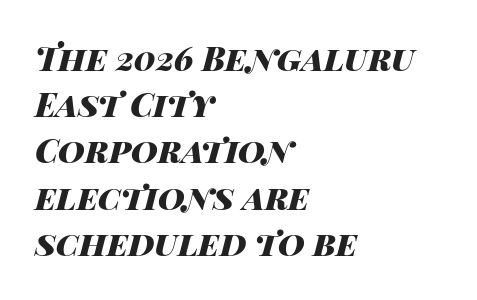
The space directly below the letters is spotless. Do the characters align in a grid? No, the font is proportional. This sample uses an oblique cut, with every glyph tilted off the vertical. Left-aligned paragraph, ragged on the right. Evenly set lines give the paragraph a standard silhouette.
